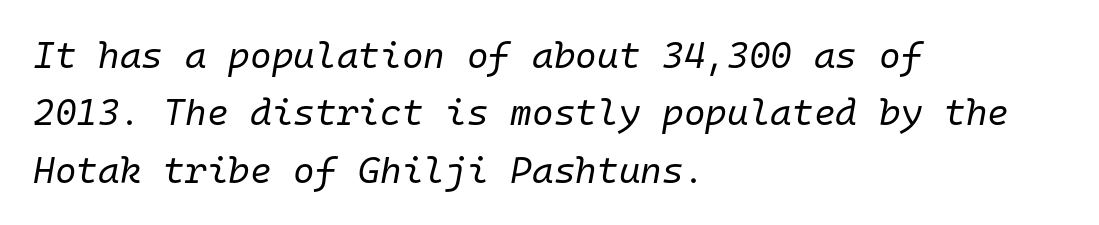
Q: Is the text bold? A: No.
Q: Is the text italic (slanted)? A: Yes, it leans right by about 10 degrees.
Q: Is the text underlined? A: No.
Q: How is the paragraph aligned? A: Left-aligned.
Q: Is the spacing between letters normal or unusually wide? A: Normal.
Q: Is the spacing between lines tight, normal or loose? A: Normal.
Q: Width (condensed, normal, or wide)? A: Normal.
Q: Stroke contrast? A: Low.
Q: x-height? A: Medium.
Q: Monospaced? A: Yes.
